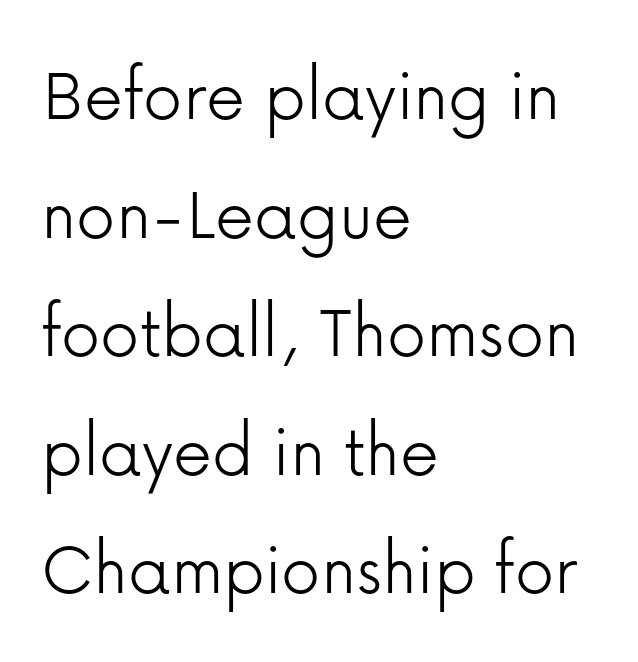
Q: Is the text bold? A: No.
Q: Is the text italic (slanted)? A: No, it is upright.
Q: Is the typeface a serif or a sans-serif typeface? A: Sans-serif.
Q: Is the text underlined? A: No.
Q: How is the paragraph aligned? A: Left-aligned.
Q: Is the spacing between letters normal or unusually wide? A: Normal.
Q: Is the spacing between lines tight, normal or loose? A: Normal.
Q: Width (condensed, normal, or wide)? A: Normal.
Q: Stroke contrast? A: Low.
Q: x-height? A: Medium.
Q: Monospaced? A: No.
